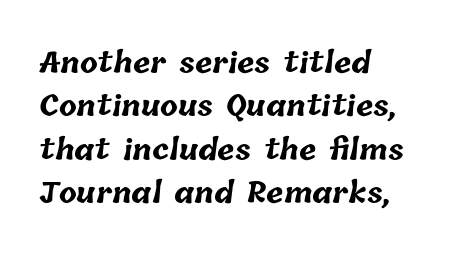
{"bold": "yes", "weight": "bold", "width": "normal", "stroke_contrast": "low", "x_height": "medium", "monospaced": "no", "underline": "no", "align": "left", "line_spacing": "normal", "line_spacing_ratio": 1.5, "letter_spacing": "normal", "letter_spacing_em": 0.0, "glyph_px": 29}
